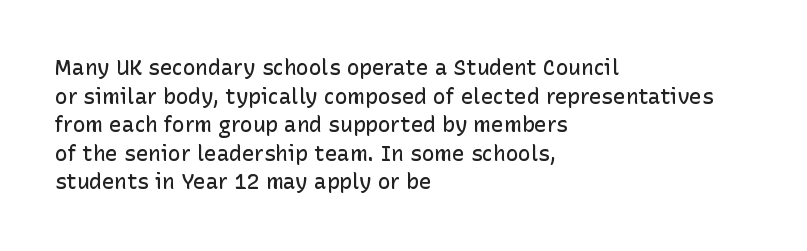
This sample uses an upright cut, with every glyph sitting square on the baseline. Moderately thickened strokes mark this as semibold type. Short note: letters normally spaced. A typesetter would call this leading conventional body-copy spacing. Just letters on the line, the space beneath them empty. Casual observation: everything's shoved over to the left.
